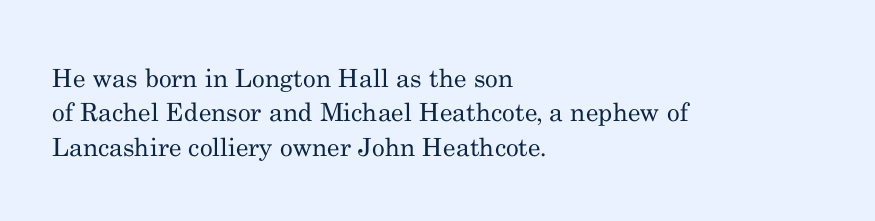
{"italic": "no", "bold": "no", "underline": "no", "align": "left", "line_spacing": "normal", "line_spacing_ratio": 1.38, "letter_spacing": "normal", "letter_spacing_em": 0.0, "glyph_px": 25}
